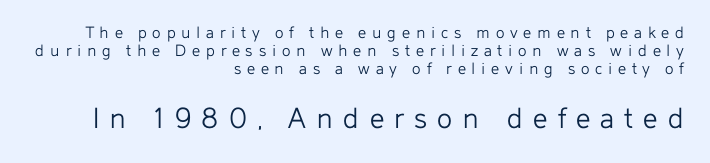
In this sample the second text group is rendered at the bigger scale. Do the characters align in a grid? No, the font is proportional. Lines of text with bare space underneath. Horizontal alignment here is rightward, an uncommon choice for prose.
